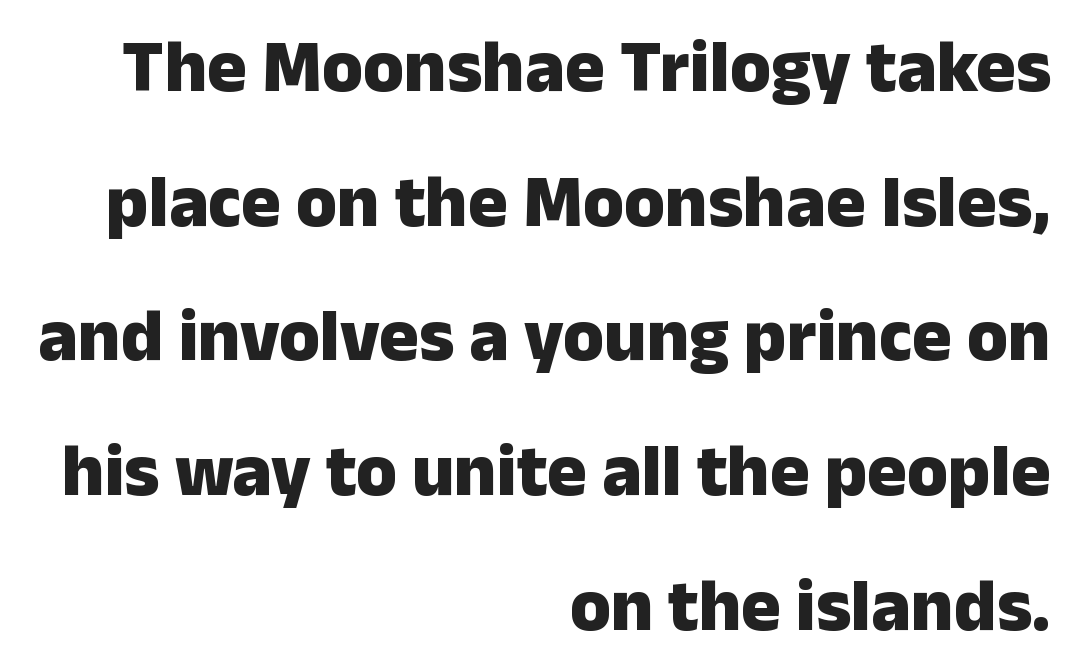
{"serif": "no", "italic": "no", "bold": "yes", "weight": "heavy", "width": "normal", "stroke_contrast": "low", "x_height": "medium", "monospaced": "no", "underline": "no", "align": "right", "line_spacing_ratio": 1.82, "letter_spacing": "normal", "letter_spacing_em": 0.0, "glyph_px": 74}
